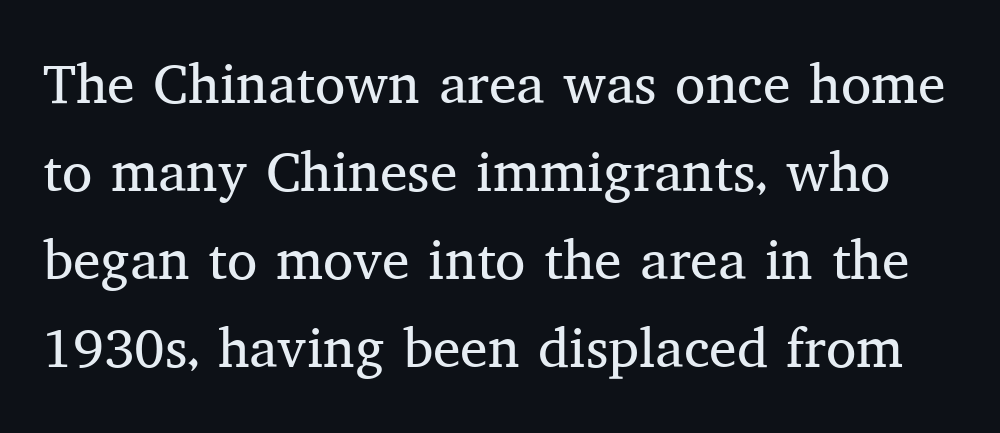
Q: Is the text bold? A: No.
Q: Is the text italic (slanted)? A: No, it is upright.
Q: Is the typeface a serif or a sans-serif typeface? A: Serif.
Q: Is the text underlined? A: No.
Q: Is the spacing between letters normal or unusually wide? A: Normal.
Q: Is the spacing between lines tight, normal or loose? A: Normal.
Q: Width (condensed, normal, or wide)? A: Normal.
Q: Stroke contrast? A: Medium.
Q: x-height? A: Medium.
Q: Monospaced? A: No.
